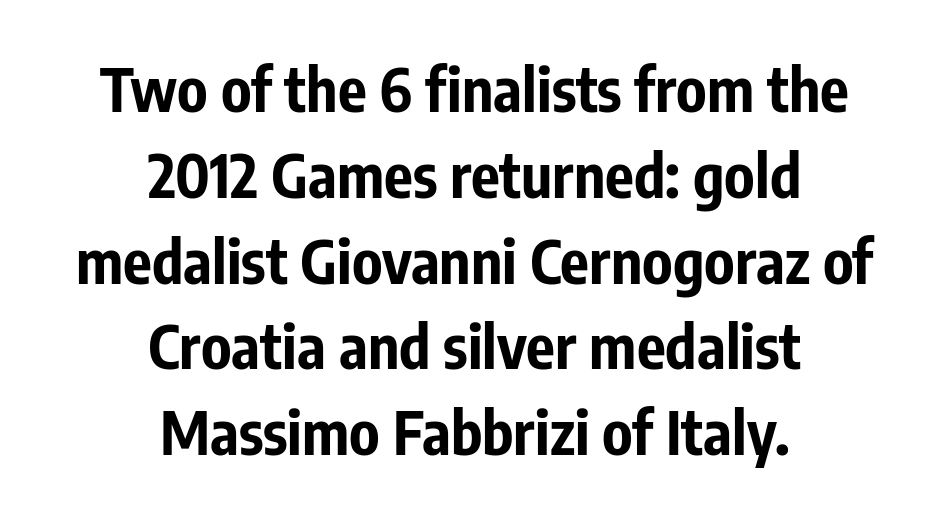
{"serif": "no", "italic": "no", "bold": "yes", "weight": "bold", "width": "condensed", "stroke_contrast": "low", "x_height": "medium", "monospaced": "no", "underline": "no", "align": "center", "line_spacing": "normal", "line_spacing_ratio": 1.43, "letter_spacing": "normal", "letter_spacing_em": 0.0, "glyph_px": 60}
